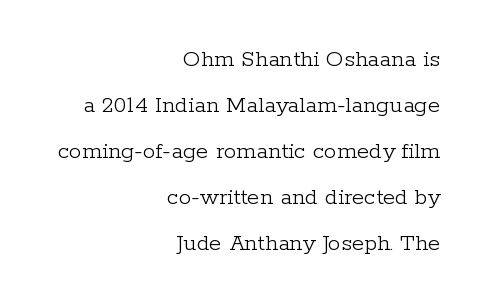
The image shows 25 px text type, upright; set right-aligned, line spacing 1.84x, normal letter spacing, not underlined.
